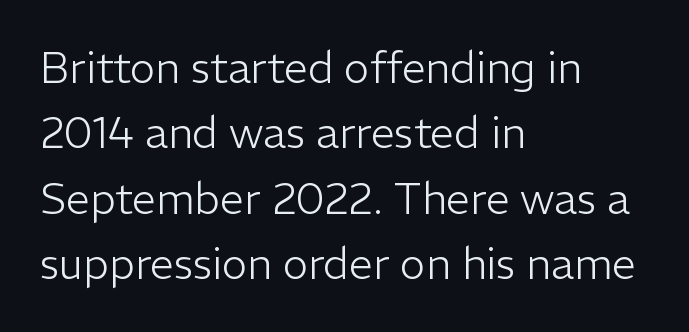
The image shows 43 px light sans-serif type, upright; set left-aligned, normal line spacing (1.52x), normal letter spacing, not underlined; low stroke contrast and a medium x-height.
